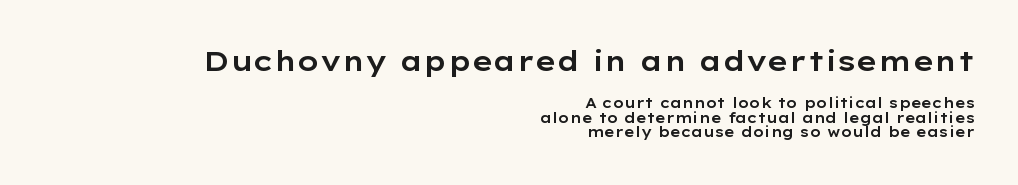
Q: Is the text italic (slanted)? A: No, it is upright.
Q: Is the typeface a serif or a sans-serif typeface? A: Sans-serif.
Q: Is the text underlined? A: No.
Q: How is the paragraph aligned? A: Right-aligned.
Q: Is the spacing between letters normal or unusually wide? A: Normal.
Q: Is the spacing between lines tight, normal or loose? A: Tight.
Q: Which block of text is set in a larger size, the first (top) or the second (bottom)? A: The first (top) one.
Q: Width (condensed, normal, or wide)? A: Wide.
Q: Stroke contrast? A: Low.
Q: x-height? A: Medium.
Q: Monospaced? A: No.
